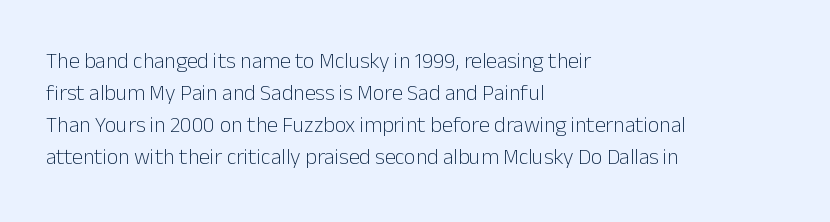
{"italic": "no", "bold": "no", "underline": "no", "align": "left", "line_spacing": "normal", "line_spacing_ratio": 1.45, "letter_spacing": "normal", "letter_spacing_em": 0.0, "glyph_px": 22}
